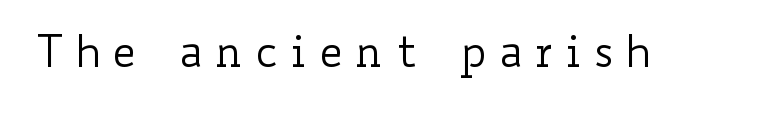
The image shows 44 px regular-weight, wide type, upright; set unusually wide letter spacing (+0.25 em), not underlined; low stroke contrast and a small x-height.
